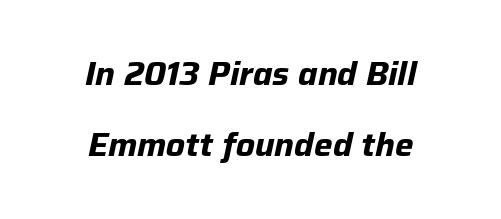
{"italic": "yes", "lean": "right", "slant_degrees": 12, "bold": "yes", "weight": "bold", "width": "normal", "stroke_contrast": "low", "x_height": "medium", "monospaced": "no", "underline": "no", "align": "center", "line_spacing": "loose", "line_spacing_ratio": 2.16, "letter_spacing": "normal", "letter_spacing_em": 0.0, "glyph_px": 33}
